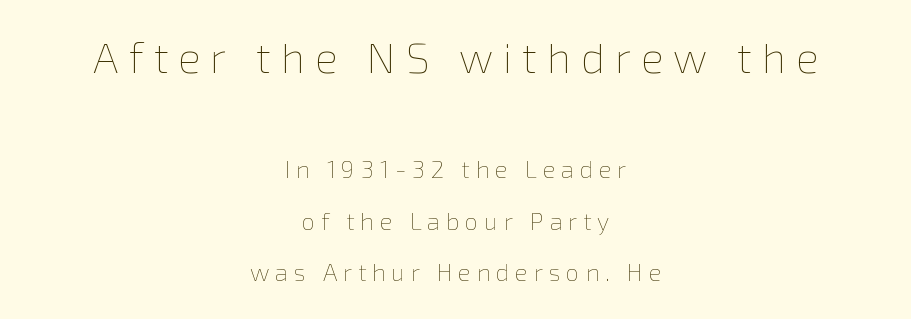
{"italic": "no", "bold": "no", "weight": "thin", "width": "normal", "x_height": "medium", "monospaced": "no", "underline": "no", "align": "center", "line_spacing": "loose", "line_spacing_ratio": 2.14, "letter_spacing": "wide", "letter_spacing_em": 0.24, "larger_block": "first", "size_ratio": 1.75, "glyph_px": 42}
